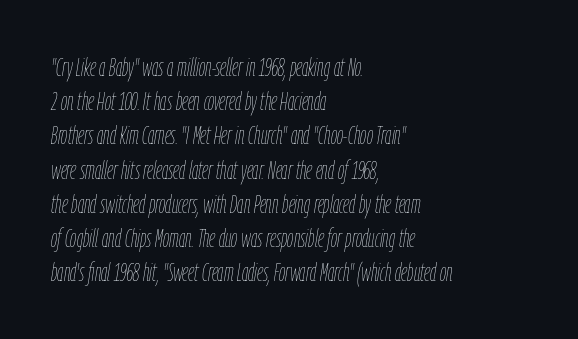
The image shows 25 px text type, italic (leaning right); set left-aligned, normal line spacing (1.37x), normal letter spacing, not underlined.
